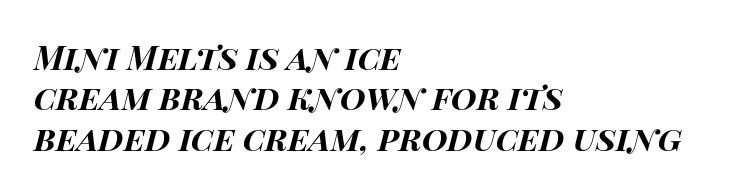
Q: Is the text bold? A: Yes.
Q: Is the text italic (slanted)? A: Yes, it leans right by about 15 degrees.
Q: Is the text underlined? A: No.
Q: How is the paragraph aligned? A: Left-aligned.
Q: Is the spacing between letters normal or unusually wide? A: Normal.
Q: Width (condensed, normal, or wide)? A: Wide.
Q: Stroke contrast? A: High.
Q: x-height? A: Large.
Q: Monospaced? A: No.
